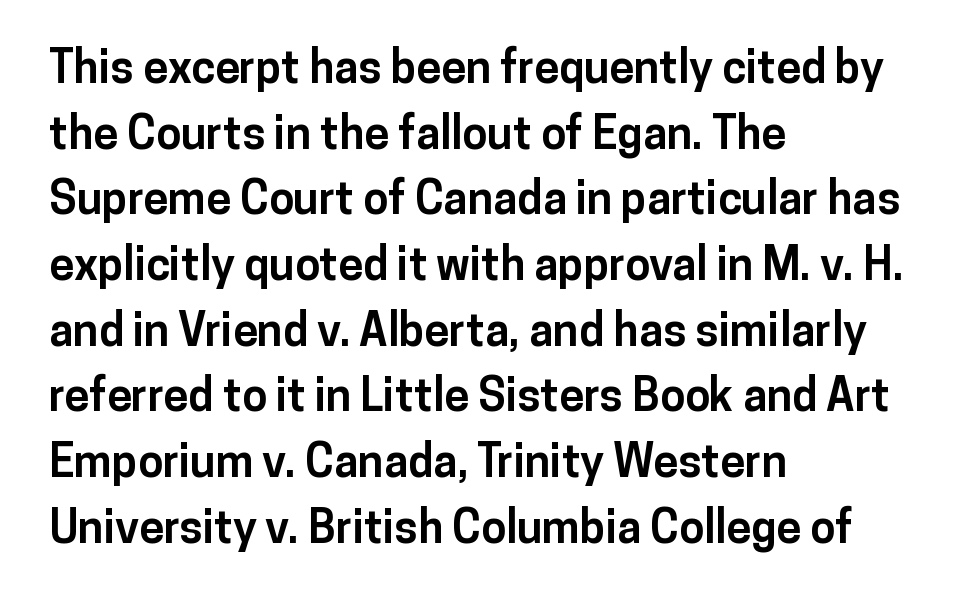
Q: Is the text bold? A: Yes.
Q: Is the text italic (slanted)? A: No, it is upright.
Q: Is the typeface a serif or a sans-serif typeface? A: Sans-serif.
Q: Is the text underlined? A: No.
Q: How is the paragraph aligned? A: Left-aligned.
Q: Is the spacing between letters normal or unusually wide? A: Normal.
Q: Is the spacing between lines tight, normal or loose? A: Normal.
Q: Width (condensed, normal, or wide)? A: Normal.
Q: Stroke contrast? A: Low.
Q: x-height? A: Medium.
Q: Monospaced? A: No.
